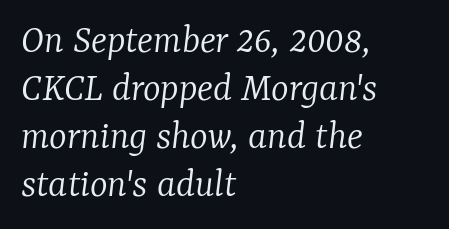
This rendering features lettering with no underline. The text was rendered using a seriffed face with decorative stroke endings. Every character sits at an angle, as italics do. You could not count columns in this text — the font is proportionally spaced. The rendering uses a small line-height, squeezing the rows.
